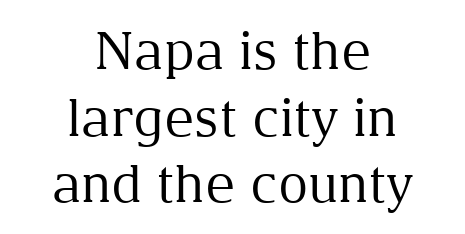
{"serif": "yes", "italic": "no", "bold": "no", "weight": "regular", "width": "normal", "stroke_contrast": "medium", "x_height": "medium", "monospaced": "no", "underline": "no", "align": "center", "line_spacing": "normal", "line_spacing_ratio": 1.28, "letter_spacing": "normal", "letter_spacing_em": 0.0, "glyph_px": 52}
